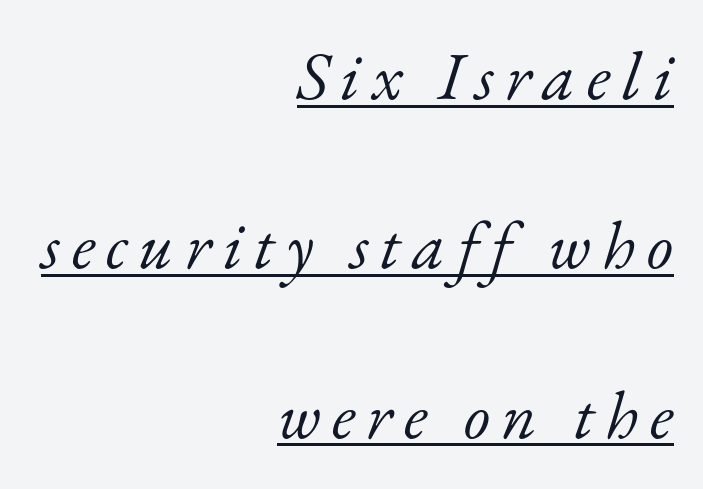
This sample is right-justified, so line beginnings fall wherever the words allow. This sample carries an underscore along the baseline area. No chunkiness to these letters — they're not bold. You could not count columns in this text — the font is proportionally spaced.
